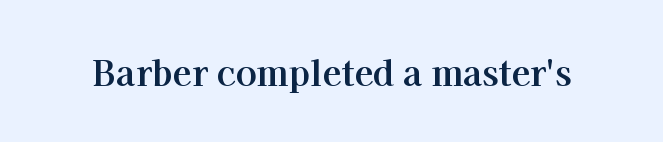
Nothing unusual about the tracking: characters are spaced as the font intends. Note the varied advance widths — an 'i' is clearly narrower than an 'm'. Heft: maximum for text — a bold. Ascenders rise straight up at ninety degrees.
